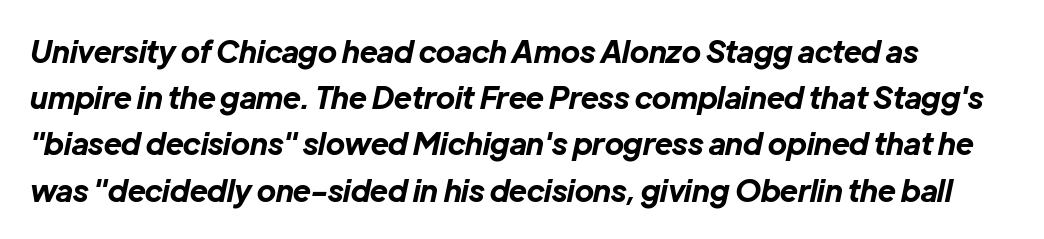
These lines carry a lot of weight — the face is fully bold. Leading: standard. Each row of text sits above clean, open space. Tall strokes in this sample are angled rather than plumb.
